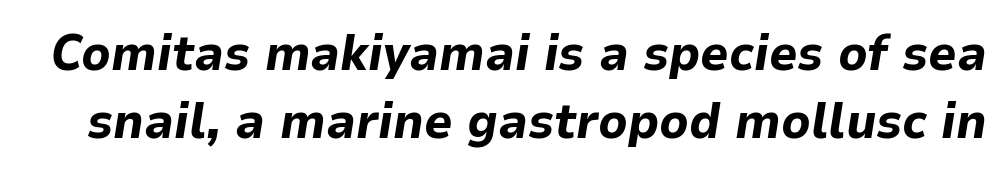
Varying glyph widths throughout — classic text-font behaviour. Type without underlining. The letterforms sit shoulder to shoulder at normal distance. You can tell it's italic because the verticals aren't actually vertical.
